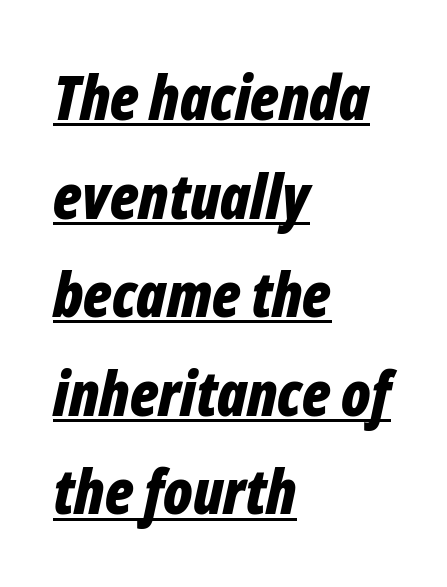
Q: Is the text bold? A: Yes.
Q: Is the text italic (slanted)? A: Yes, it leans right by about 12 degrees.
Q: Is the text underlined? A: Yes.
Q: How is the paragraph aligned? A: Left-aligned.
Q: Is the spacing between letters normal or unusually wide? A: Normal.
Q: Is the spacing between lines tight, normal or loose? A: Normal.
Q: Width (condensed, normal, or wide)? A: Condensed.
Q: Stroke contrast? A: Low.
Q: x-height? A: Medium.
Q: Monospaced? A: No.
